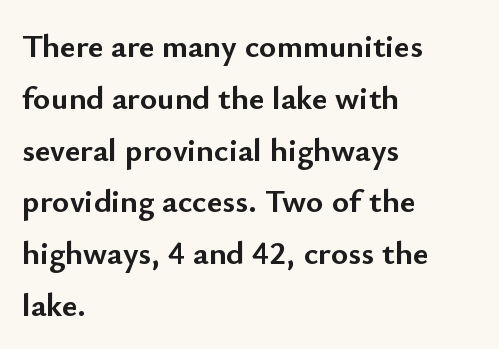
{"serif": "no", "italic": "no", "bold": "yes", "weight": "semibold", "width": "normal", "stroke_contrast": "low", "x_height": "small", "monospaced": "no", "underline": "no", "align": "left", "line_spacing": "normal", "line_spacing_ratio": 1.57, "letter_spacing": "normal", "letter_spacing_em": 0.0, "glyph_px": 33}
